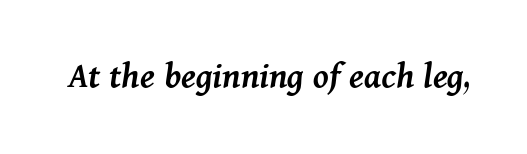
The image shows 38 px semibold type, italic (leaning right); set normal letter spacing, not underlined; medium stroke contrast and a medium x-height.
